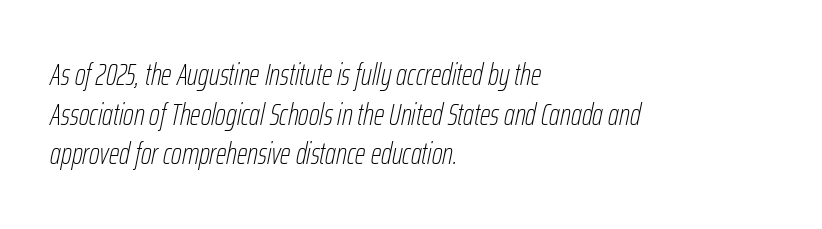
Does the lettering tilt? It does — this is italic. Is the stroke heavy? The answer is a plain regular-or-lighter. Observe the ordinary spacing: letters are neighbours, not strangers. Each new line begins a customary step beneath the previous one.
